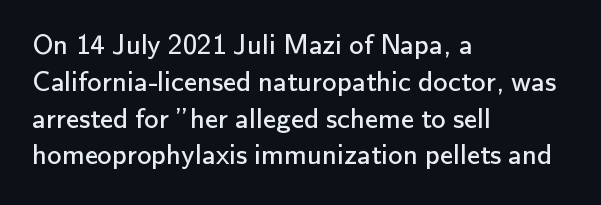
The image shows 29 px regular-weight sans-serif type, upright; set left-aligned, normal line spacing (1.27x), normal letter spacing, not underlined; low stroke contrast and a small x-height.
